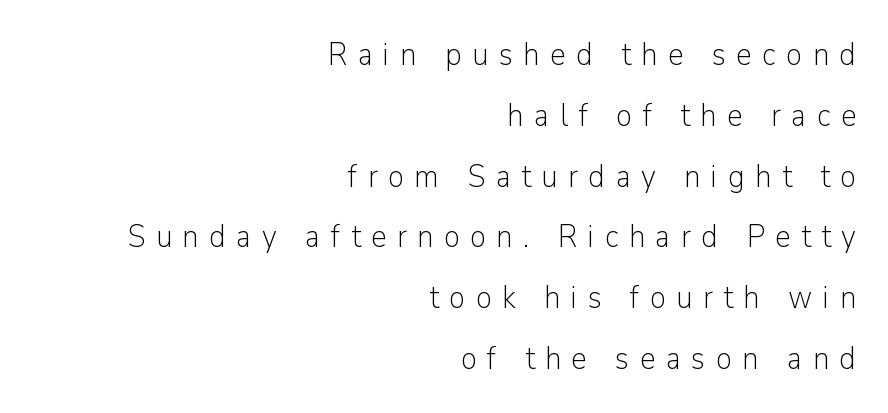
{"serif": "no", "italic": "no", "bold": "no", "weight": "light", "width": "normal", "stroke_contrast": "low", "x_height": "medium", "monospaced": "no", "underline": "no", "align": "right", "line_spacing": "loose", "line_spacing_ratio": 1.9, "letter_spacing": "wide", "letter_spacing_em": 0.33, "glyph_px": 32}
